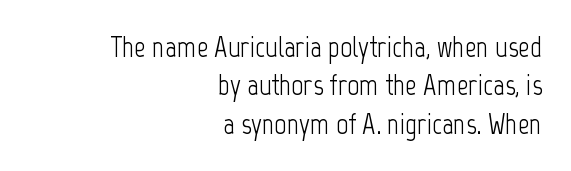
This sample keeps an unexceptional amount of space between lines. The letters advance in unequal steps, a hallmark of proportional type. Check under the words: just untouched page. Which margin do the lines hug? The right one — the left edge is uneven. Posture: upright roman.
